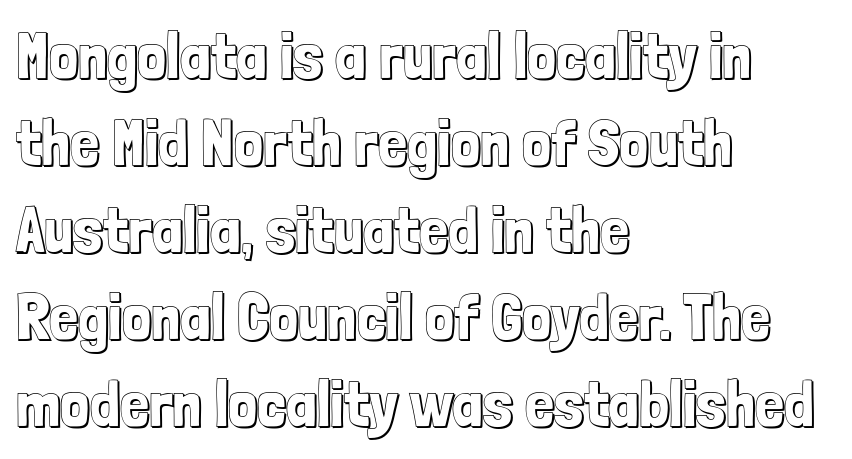
Q: Is the text italic (slanted)? A: No, it is upright.
Q: Is the text underlined? A: No.
Q: How is the paragraph aligned? A: Left-aligned.
Q: Is the spacing between letters normal or unusually wide? A: Normal.
Q: Is the spacing between lines tight, normal or loose? A: Normal.
Q: Width (condensed, normal, or wide)? A: Condensed.
Q: x-height? A: Medium.
Q: Monospaced? A: No.
